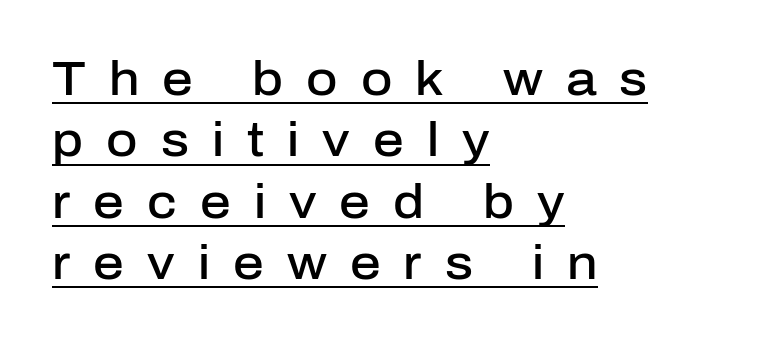
The image shows 48 px semibold sans-serif type, upright; set left-aligned, normal line spacing (1.28x), unusually wide letter spacing (+0.48 em), underlined; low stroke contrast and a medium x-height.
